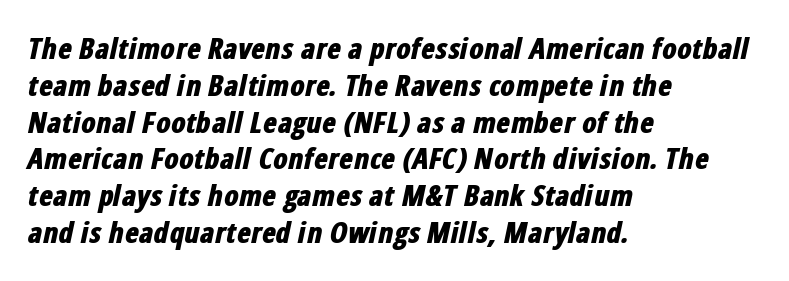
Q: Is the text bold? A: Yes.
Q: Is the text italic (slanted)? A: Yes, it leans right by about 12 degrees.
Q: Is the text underlined? A: No.
Q: How is the paragraph aligned? A: Left-aligned.
Q: Is the spacing between letters normal or unusually wide? A: Normal.
Q: Is the spacing between lines tight, normal or loose? A: Normal.
Q: Width (condensed, normal, or wide)? A: Condensed.
Q: Stroke contrast? A: Low.
Q: x-height? A: Medium.
Q: Monospaced? A: No.
